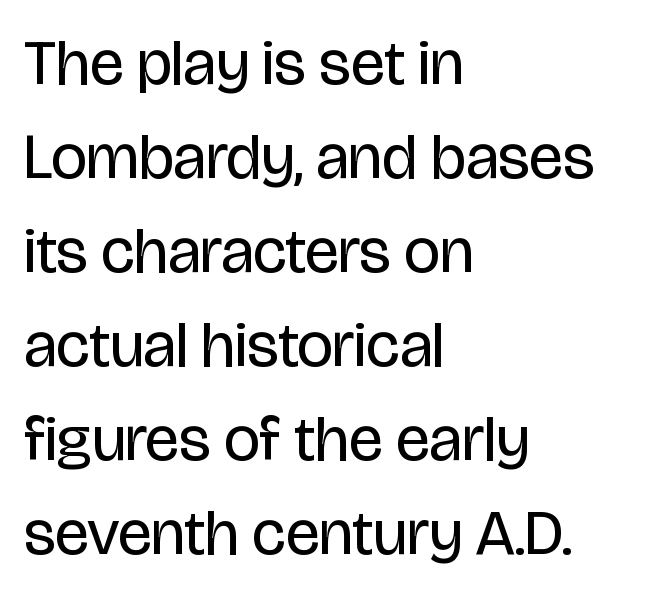
Q: Is the text bold? A: No.
Q: Is the text italic (slanted)? A: No, it is upright.
Q: Is the typeface a serif or a sans-serif typeface? A: Sans-serif.
Q: Is the text underlined? A: No.
Q: How is the paragraph aligned? A: Left-aligned.
Q: Is the spacing between letters normal or unusually wide? A: Normal.
Q: Is the spacing between lines tight, normal or loose? A: Normal.
Q: Width (condensed, normal, or wide)? A: Condensed.
Q: Stroke contrast? A: Low.
Q: x-height? A: Large.
Q: Monospaced? A: No.
